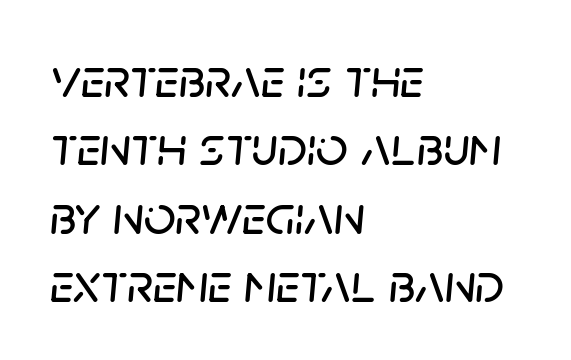
The image shows 56 px text type, italic (leaning right); set left-aligned, line spacing 1.22x, normal letter spacing, not underlined; low stroke contrast and a large x-height.
